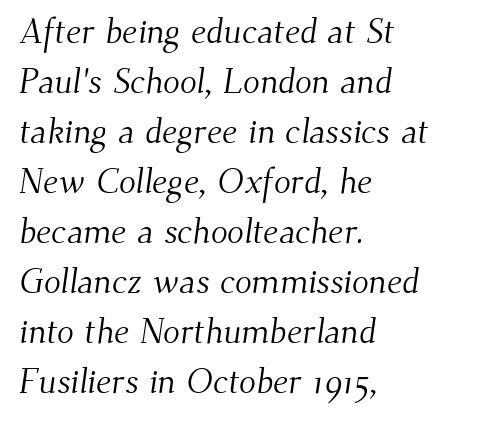
The text block is weighted toward the left margin, trailing off unevenly rightward. What kind of face is this? One with serifs. How would I describe the line gaps? Plain and ordinary. Varying glyph widths throughout — classic text-font behaviour.
